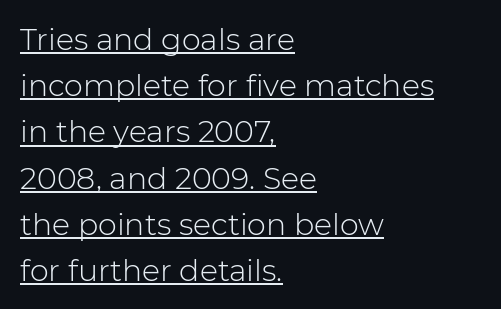
The image shows 30 px light sans-serif type, upright; set left-aligned, normal line spacing (1.54x), normal letter spacing, underlined; low stroke contrast and a medium x-height.
